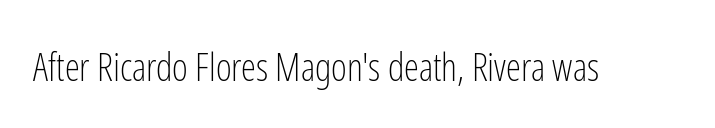
The letters advance in unequal steps, a hallmark of proportional type. Honestly, the letter spacing is just normal — you wouldn't notice it. What kind of face is this? One without serifs — a sans. Vertical stems look standard width or narrower in stroke.
